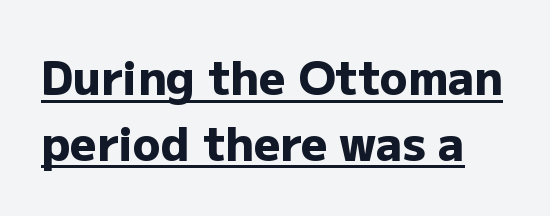
{"serif": "no", "italic": "no", "bold": "yes", "weight": "heavy", "width": "normal", "stroke_contrast": "low", "x_height": "medium", "monospaced": "no", "underline": "yes", "line_spacing": "normal", "line_spacing_ratio": 1.43, "letter_spacing": "normal", "letter_spacing_em": 0.0, "glyph_px": 46}
